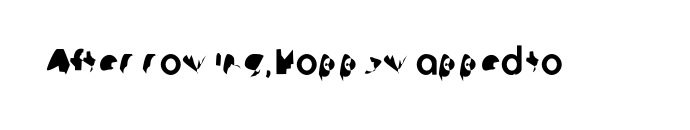
You can tell from the bare stems that sans-serif type was used. The specimen omits any rule beneath the text block's lines. Think of a printed novel: that variable character pitch is what you see here. Tracking value appears to be zero — textbook default spacing.
